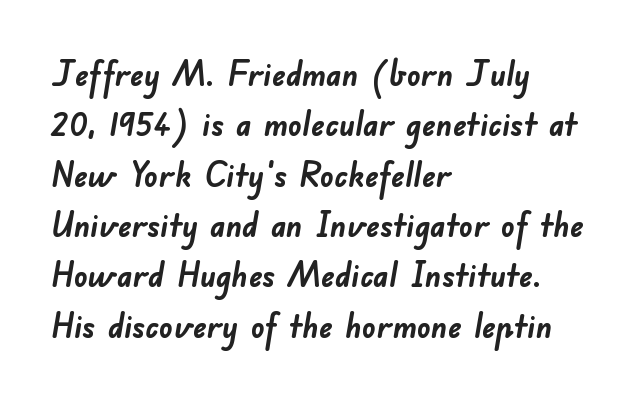
Q: Is the text bold? A: Yes.
Q: Is the typeface a serif or a sans-serif typeface? A: Sans-serif.
Q: Is the text underlined? A: No.
Q: How is the paragraph aligned? A: Left-aligned.
Q: Is the spacing between letters normal or unusually wide? A: Normal.
Q: Is the spacing between lines tight, normal or loose? A: Normal.
Q: Width (condensed, normal, or wide)? A: Normal.
Q: Stroke contrast? A: Low.
Q: x-height? A: Small.
Q: Monospaced? A: No.
